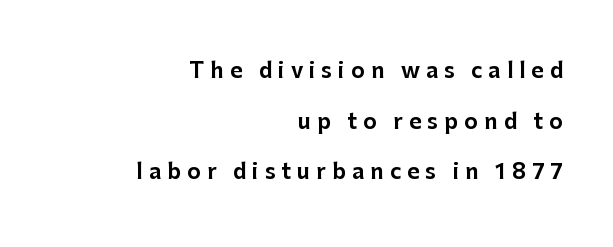
The image shows 21 px text type, upright; set right-aligned, loose line spacing (2.41x), unusually wide letter spacing (+0.29 em), not underlined.
